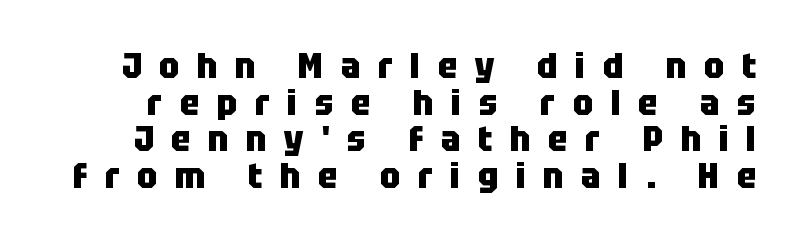
Q: Is the text bold? A: Yes.
Q: Is the text italic (slanted)? A: No, it is upright.
Q: Is the typeface a serif or a sans-serif typeface? A: Sans-serif.
Q: Is the text underlined? A: No.
Q: Is the spacing between letters normal or unusually wide? A: Unusually wide.
Q: Is the spacing between lines tight, normal or loose? A: Tight.
Q: Width (condensed, normal, or wide)? A: Condensed.
Q: Stroke contrast? A: Low.
Q: x-height? A: Large.
Q: Monospaced? A: No.
